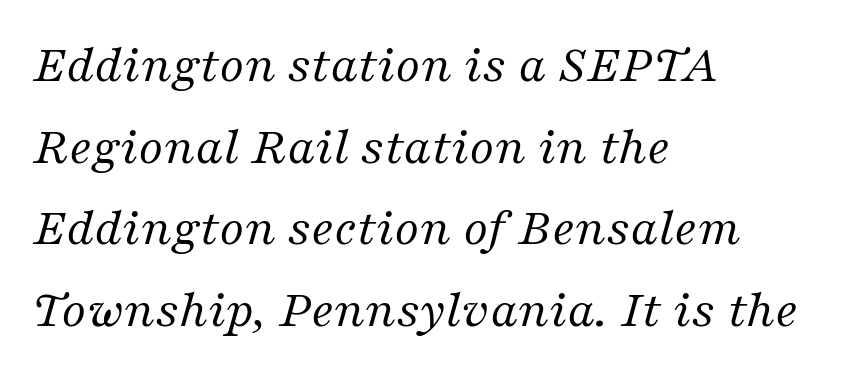
The image shows 54 px regular-weight serif type, italic (leaning right); set left-aligned, normal line spacing (1.51x), normal letter spacing, not underlined; medium stroke contrast and a medium x-height.
